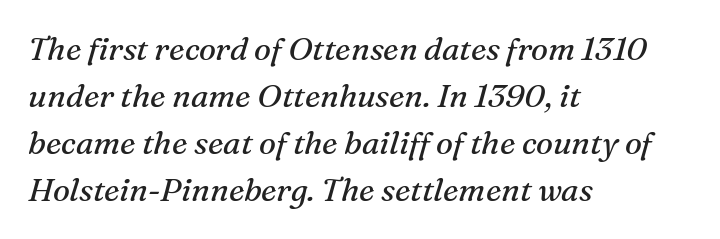
The image shows 32 px regular-weight serif type, italic (leaning right); set left-aligned, normal line spacing (1.47x), normal letter spacing, not underlined; medium stroke contrast and a medium x-height.
